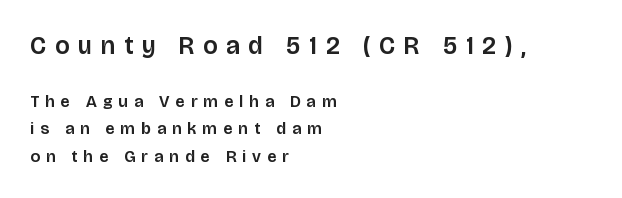
{"italic": "no", "underline": "no", "align": "left", "line_spacing": "normal", "line_spacing_ratio": 1.63, "letter_spacing": "wide", "letter_spacing_em": 0.37, "larger_block": "first", "size_ratio": 1.47, "glyph_px": 25}
